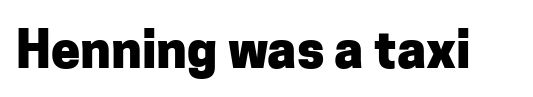
Plain, unruled lines of type. Proportional: the letters do not fall into vertical columns. Note: no serifs on the glyphs. How are the letters spaced? Ordinarily, with no added tracking. In terms of posture, this sample is upright. Thick stems and heavy bowls — unmistakably bold.
